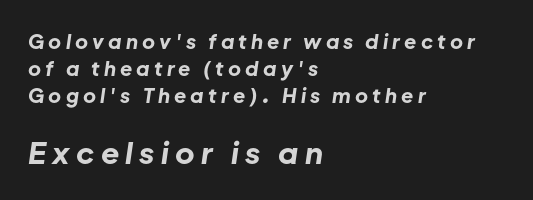
Q: Is the text bold? A: Yes.
Q: Is the text italic (slanted)? A: Yes, it leans right by about 8 degrees.
Q: Is the text underlined? A: No.
Q: How is the paragraph aligned? A: Left-aligned.
Q: Is the spacing between letters normal or unusually wide? A: Unusually wide.
Q: Is the spacing between lines tight, normal or loose? A: Normal.
Q: Which block of text is set in a larger size, the first (top) or the second (bottom)? A: The second (bottom) one.
Q: Width (condensed, normal, or wide)? A: Normal.
Q: Stroke contrast? A: Low.
Q: x-height? A: Medium.
Q: Monospaced? A: No.
